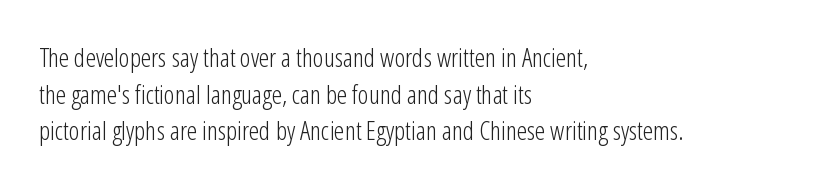
{"italic": "no", "bold": "no", "underline": "no", "align": "left", "line_spacing": "normal", "line_spacing_ratio": 1.41, "letter_spacing": "normal", "letter_spacing_em": 0.0, "glyph_px": 26}
